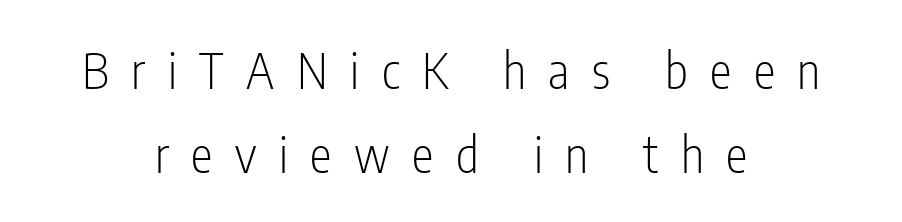
The image shows 49 px light, condensed sans-serif type, upright; set centered, line spacing 1.71x, unusually wide letter spacing (+0.46 em), not underlined; low stroke contrast and a medium x-height.
